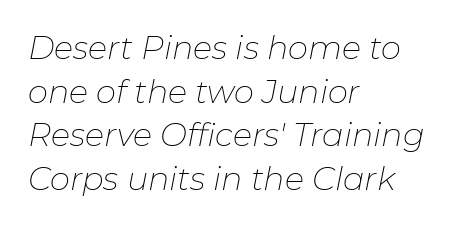
Q: Is the text bold? A: No.
Q: Is the text italic (slanted)? A: Yes, it leans right by about 11 degrees.
Q: Is the text underlined? A: No.
Q: How is the paragraph aligned? A: Left-aligned.
Q: Is the spacing between letters normal or unusually wide? A: Normal.
Q: Is the spacing between lines tight, normal or loose? A: Normal.
Q: Width (condensed, normal, or wide)? A: Normal.
Q: Stroke contrast? A: Low.
Q: x-height? A: Medium.
Q: Monospaced? A: No.
